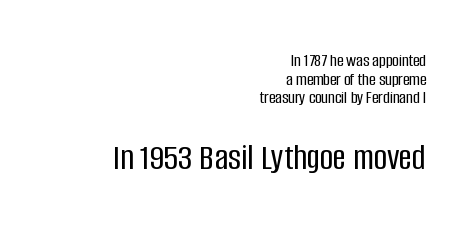
Q: Is the text italic (slanted)? A: No, it is upright.
Q: Is the typeface a serif or a sans-serif typeface? A: Sans-serif.
Q: Is the text underlined? A: No.
Q: How is the paragraph aligned? A: Right-aligned.
Q: Is the spacing between letters normal or unusually wide? A: Normal.
Q: Is the spacing between lines tight, normal or loose? A: Tight.
Q: Which block of text is set in a larger size, the first (top) or the second (bottom)? A: The second (bottom) one.
Q: Width (condensed, normal, or wide)? A: Condensed.
Q: Stroke contrast? A: Low.
Q: x-height? A: Large.
Q: Monospaced? A: No.
